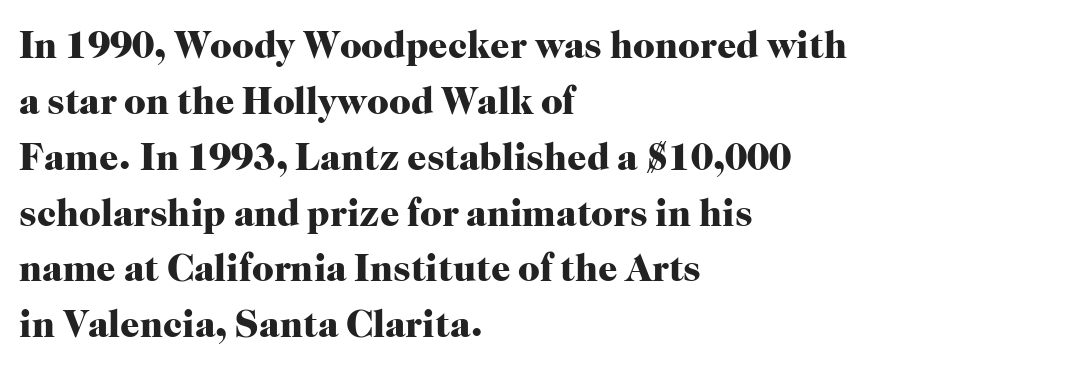
You could call the tracking neutral — neither tight nor loose. The glyphs are unaccompanied by any horizontal stroke below them. Summary of weight: heavy, a full bold. The rendering anchors every line to the left-hand side.
